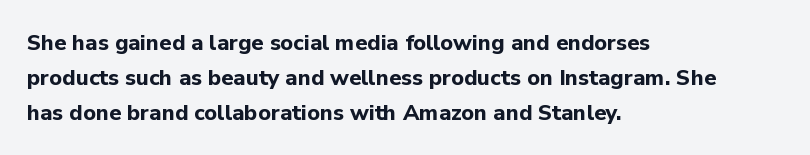
One-word summary of the alignment: left. Characters remain perfectly vertical along every line. Words float on clear page, feet unadorned. Look at the tracking — it's just the regular setting, nothing added.
